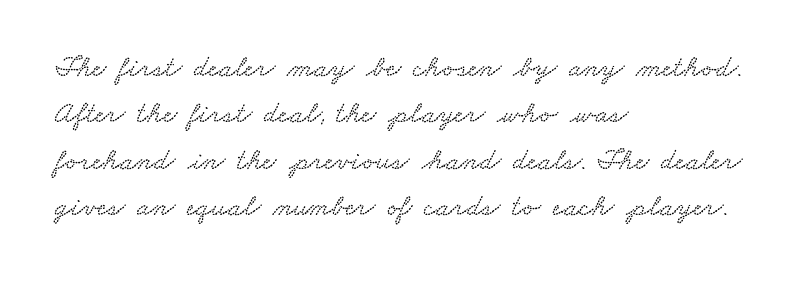
Beneath every word, the page is bare. The passage shown is typed in a proportional face where columns would drift. These lines keep a tight, regular rhythm from letter to letter. Interline gaps are of average width in this sample. The paragraph shown leans on its left margin.
